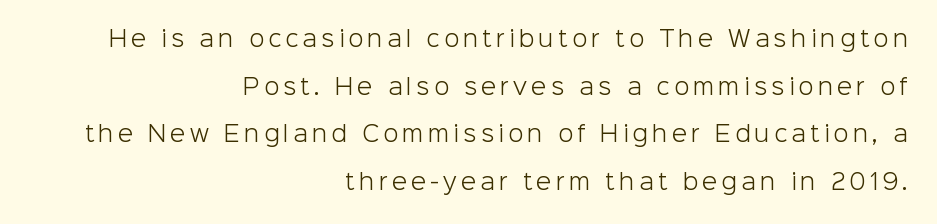
Q: Is the text bold? A: No.
Q: Is the text italic (slanted)? A: No, it is upright.
Q: Is the text underlined? A: No.
Q: How is the paragraph aligned? A: Right-aligned.
Q: Is the spacing between lines tight, normal or loose? A: Loose.
